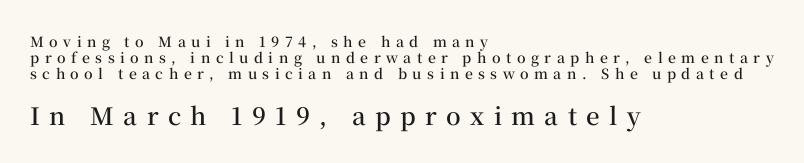
{"italic": "no", "bold": "semi", "underline": "no", "align": "left", "line_spacing": "tight", "line_spacing_ratio": 1.15, "letter_spacing": "wide", "letter_spacing_em": 0.39, "larger_block": "second", "size_ratio": 1.71, "glyph_px": 24}
